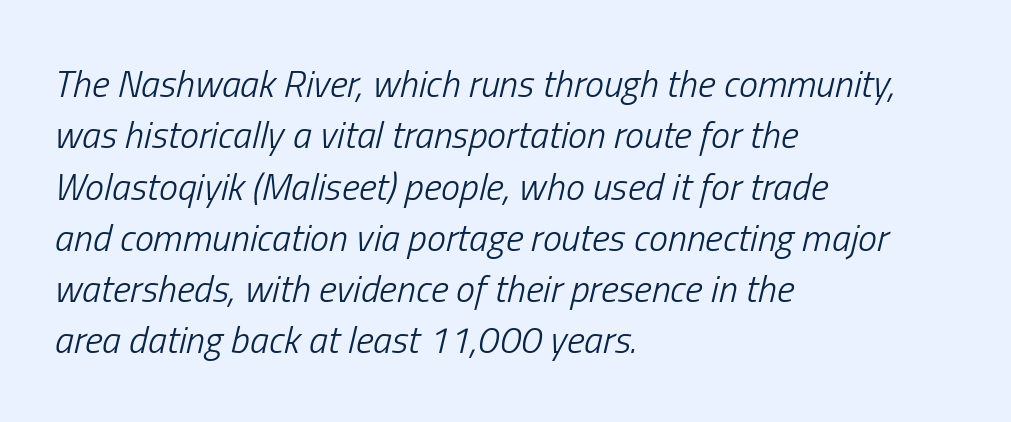
The image shows 38 px light, condensed type, italic (leaning right); set left-aligned, normal line spacing (1.35x), normal letter spacing, not underlined; low stroke contrast and a medium x-height.
